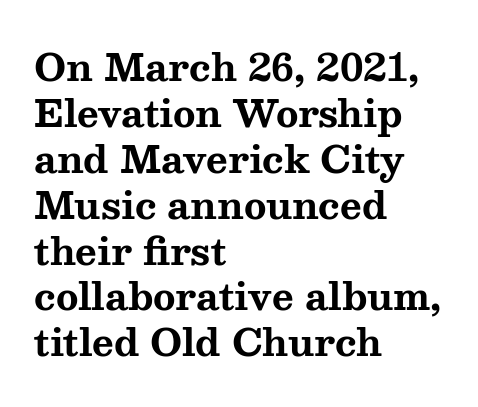
{"serif": "yes", "italic": "no", "bold": "yes", "weight": "bold", "width": "wide", "stroke_contrast": "medium", "x_height": "medium", "monospaced": "no", "underline": "no", "align": "left", "line_spacing_ratio": 1.24, "letter_spacing": "normal", "letter_spacing_em": 0.0, "glyph_px": 37}
